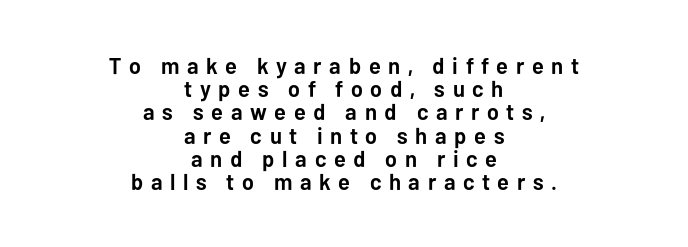
Plenty of ink on the page — the face is bold. Is there much room between lines? No — they nearly touch. The typography opts for an upright posture over an oblique one. The rendering positions every line midway between the sides. Glance below the letters and you will spot only blank space.
